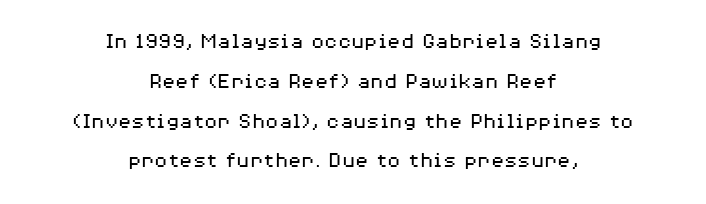
The image shows 22 px text type, upright; set centered, line spacing 1.81x, normal letter spacing, not underlined.
